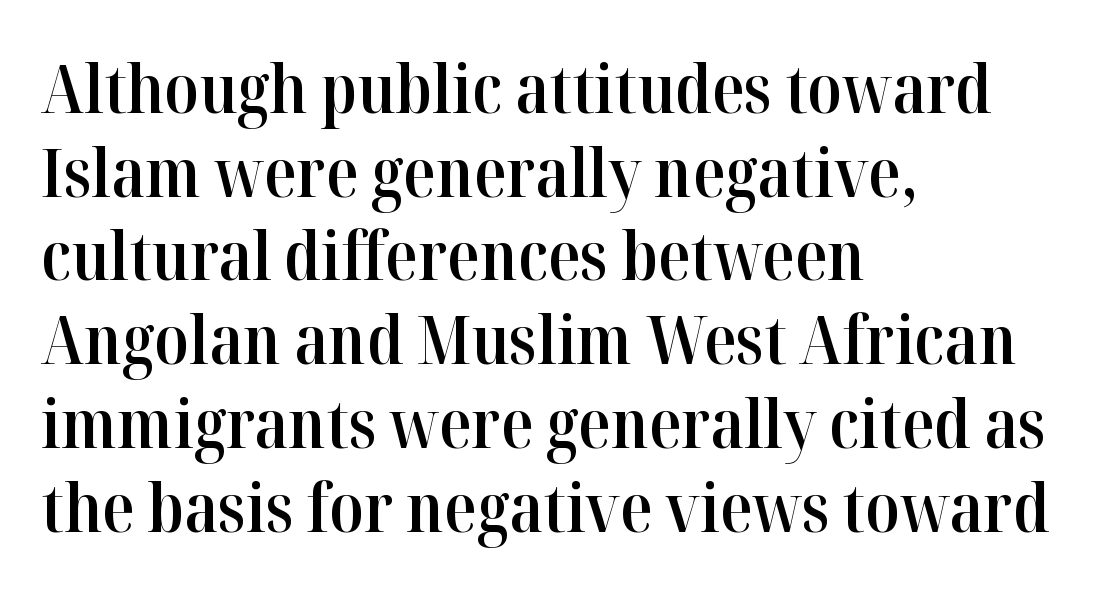
The image shows 67 px semibold serif type, upright; set left-aligned, normal line spacing (1.25x), normal letter spacing, not underlined; high stroke contrast and a medium x-height.
